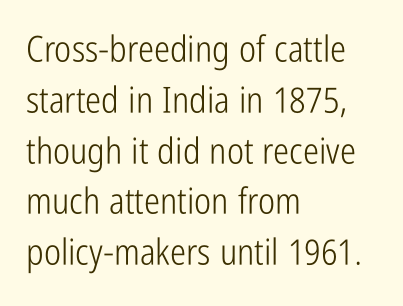
Q: Is the text bold? A: No.
Q: Is the text italic (slanted)? A: No, it is upright.
Q: Is the typeface a serif or a sans-serif typeface? A: Sans-serif.
Q: Is the text underlined? A: No.
Q: How is the paragraph aligned? A: Left-aligned.
Q: Is the spacing between letters normal or unusually wide? A: Normal.
Q: Is the spacing between lines tight, normal or loose? A: Normal.
Q: Width (condensed, normal, or wide)? A: Condensed.
Q: Stroke contrast? A: Low.
Q: x-height? A: Medium.
Q: Monospaced? A: No.
